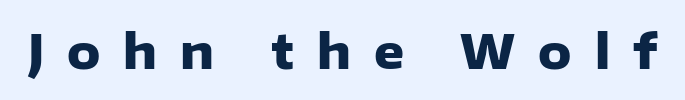
Q: Is the text bold? A: Yes.
Q: Is the text italic (slanted)? A: No, it is upright.
Q: Is the typeface a serif or a sans-serif typeface? A: Sans-serif.
Q: Is the text underlined? A: No.
Q: Is the spacing between letters normal or unusually wide? A: Unusually wide.
Q: Width (condensed, normal, or wide)? A: Normal.
Q: Stroke contrast? A: Low.
Q: x-height? A: Medium.
Q: Monospaced? A: No.
